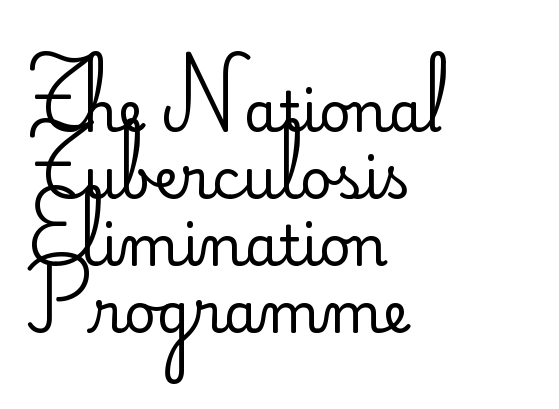
Q: Is the text bold? A: No.
Q: Is the text italic (slanted)? A: No, it is upright.
Q: Is the typeface a serif or a sans-serif typeface? A: Sans-serif.
Q: Is the text underlined? A: No.
Q: How is the paragraph aligned? A: Left-aligned.
Q: Is the spacing between letters normal or unusually wide? A: Normal.
Q: Width (condensed, normal, or wide)? A: Normal.
Q: Stroke contrast? A: Low.
Q: x-height? A: Small.
Q: Monospaced? A: No.
